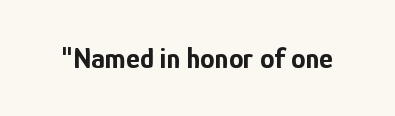
Q: Is the text bold? A: Yes.
Q: Is the text italic (slanted)? A: No, it is upright.
Q: Is the typeface a serif or a sans-serif typeface? A: Sans-serif.
Q: Is the text underlined? A: No.
Q: Is the spacing between letters normal or unusually wide? A: Normal.
Q: Width (condensed, normal, or wide)? A: Condensed.
Q: Stroke contrast? A: Low.
Q: x-height? A: Medium.
Q: Monospaced? A: No.
